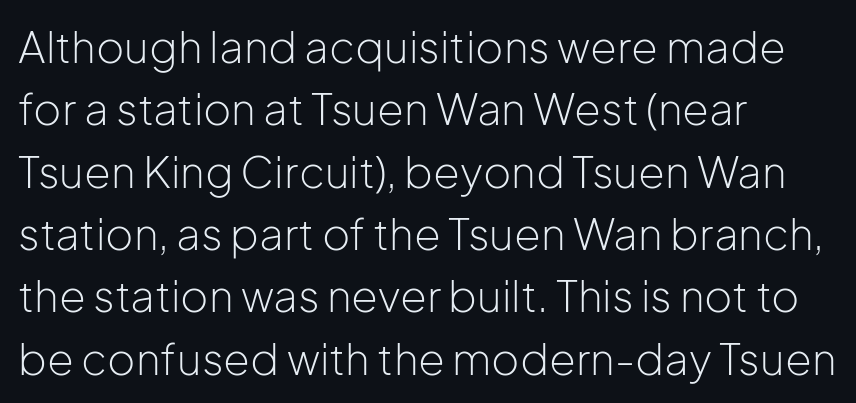
The image shows 43 px light sans-serif type, upright; set left-aligned, normal line spacing (1.45x), normal letter spacing, not underlined; low stroke contrast and a medium x-height.
